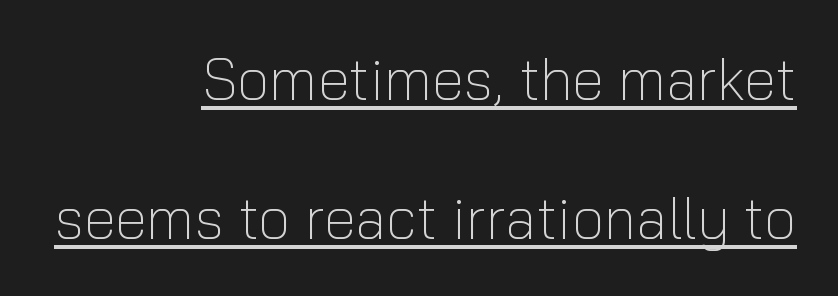
Quick note: underline on. The passage shown is not bold in any degree. Classification — sans serif. Visually the block forms a straight wall on the right and a jagged coastline on the left.
